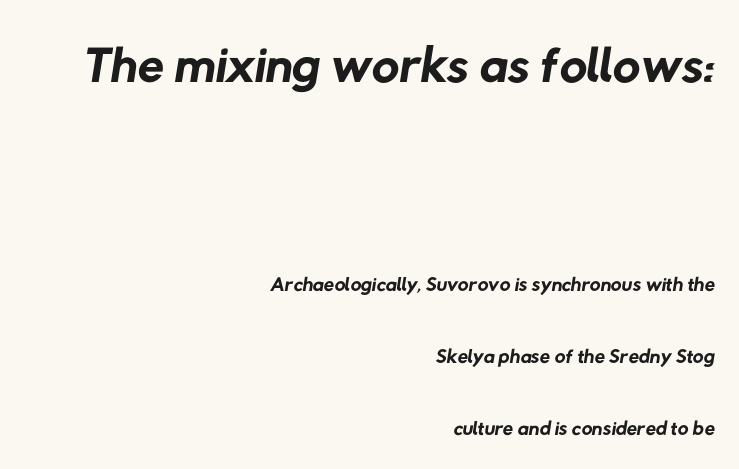
{"serif": "no", "bold": "no", "weight": "regular", "width": "normal", "stroke_contrast": "low", "x_height": "medium", "monospaced": "no", "underline": "no", "align": "right", "line_spacing": "loose", "line_spacing_ratio": 2.4, "letter_spacing": "normal", "letter_spacing_em": 0.0, "larger_block": "first", "size_ratio": 2.53, "glyph_px": 76}
